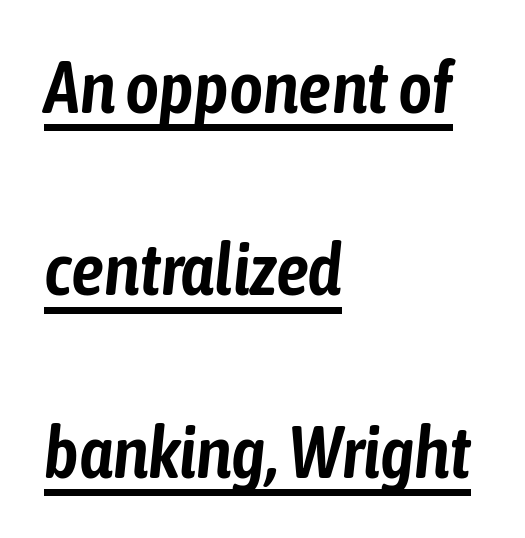
{"italic": "yes", "lean": "right", "slant_degrees": 6, "width": "condensed", "stroke_contrast": "low", "x_height": "medium", "monospaced": "no", "underline": "yes", "align": "left", "line_spacing": "loose", "line_spacing_ratio": 2.5, "letter_spacing": "normal", "letter_spacing_em": 0.0, "glyph_px": 73}
